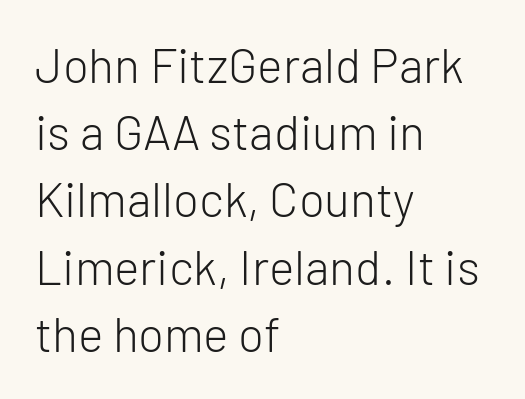
Stroke mass is kept to a normal reading level or below. The passage shown is typed in a proportional face where columns would drift. The strip under each line holds only bare page. This is roman type, the default non-slanted kind.
